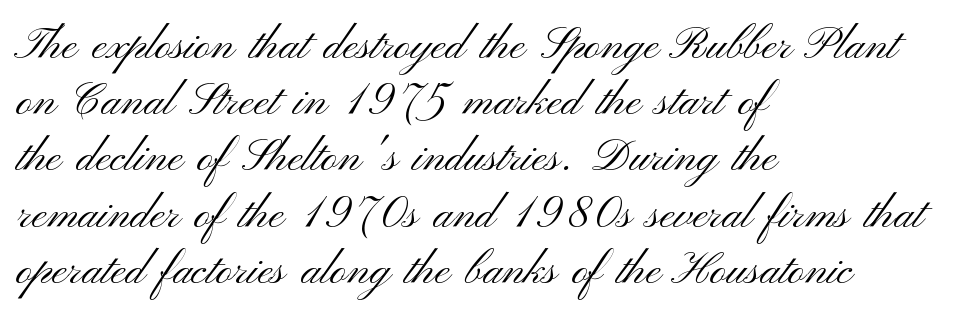
Q: Is the text bold? A: No.
Q: Is the text italic (slanted)? A: Yes.
Q: Is the typeface a serif or a sans-serif typeface? A: Sans-serif.
Q: Is the text underlined? A: No.
Q: How is the paragraph aligned? A: Left-aligned.
Q: Is the spacing between letters normal or unusually wide? A: Normal.
Q: Is the spacing between lines tight, normal or loose? A: Normal.
Q: Width (condensed, normal, or wide)? A: Wide.
Q: Stroke contrast? A: Medium.
Q: x-height? A: Small.
Q: Monospaced? A: No.
